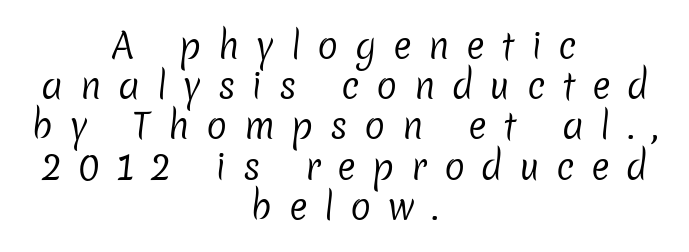
{"serif": "no", "bold": "no", "weight": "regular", "width": "normal", "stroke_contrast": "low", "x_height": "medium", "monospaced": "no", "underline": "no", "align": "center", "line_spacing": "tight", "line_spacing_ratio": 1.15, "letter_spacing": "wide", "letter_spacing_em": 0.47, "glyph_px": 35}
